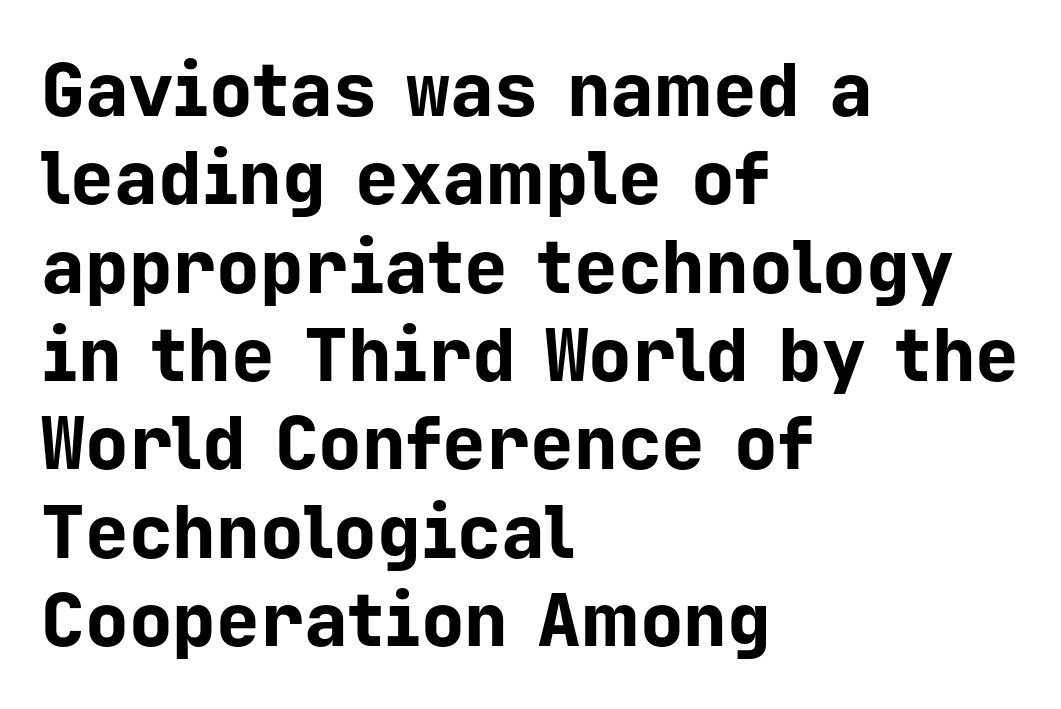
Q: Is the text bold? A: Yes.
Q: Is the text italic (slanted)? A: No, it is upright.
Q: Is the typeface a serif or a sans-serif typeface? A: Sans-serif.
Q: Is the text underlined? A: No.
Q: How is the paragraph aligned? A: Left-aligned.
Q: Is the spacing between letters normal or unusually wide? A: Normal.
Q: Width (condensed, normal, or wide)? A: Normal.
Q: Stroke contrast? A: Low.
Q: x-height? A: Medium.
Q: Monospaced? A: Yes.
